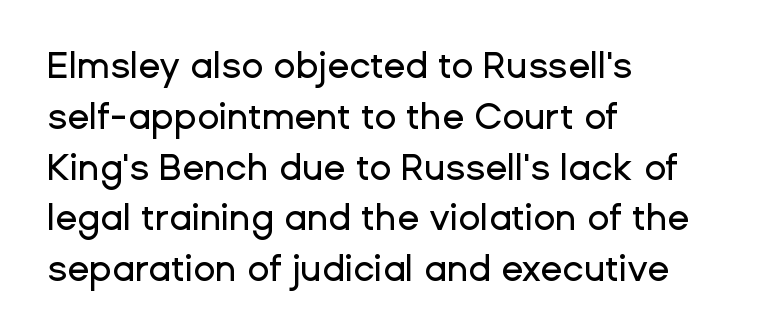
The image shows 36 px sans-serif type, upright; set left-aligned, normal line spacing (1.41x), normal letter spacing, not underlined; low stroke contrast and a medium x-height.
